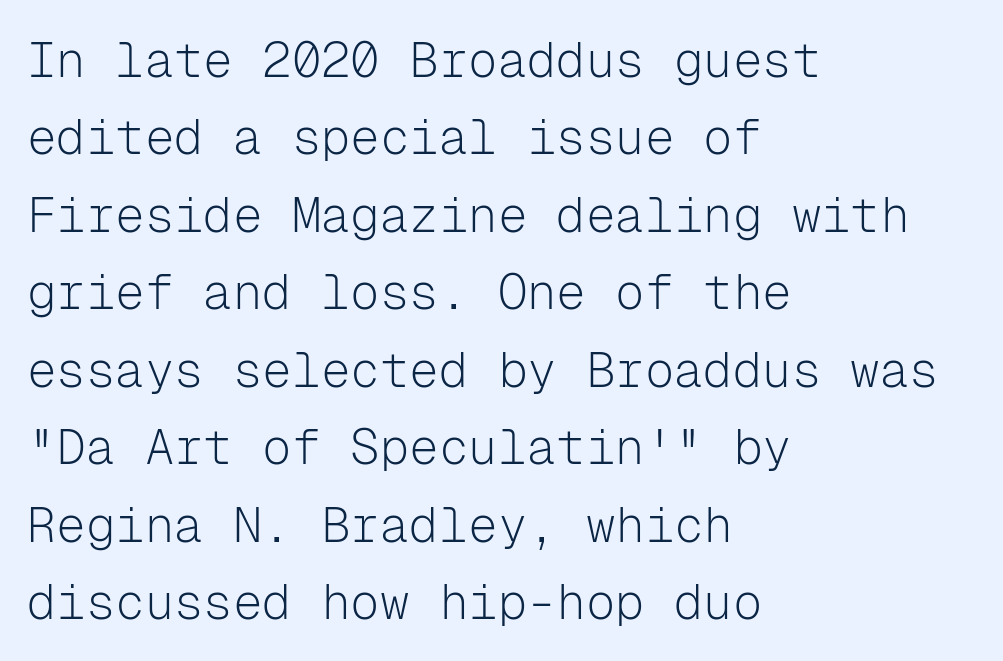
The image shows 49 px light sans-serif type, upright, monospaced; set left-aligned, normal line spacing (1.58x), normal letter spacing, not underlined; low stroke contrast and a medium x-height.
